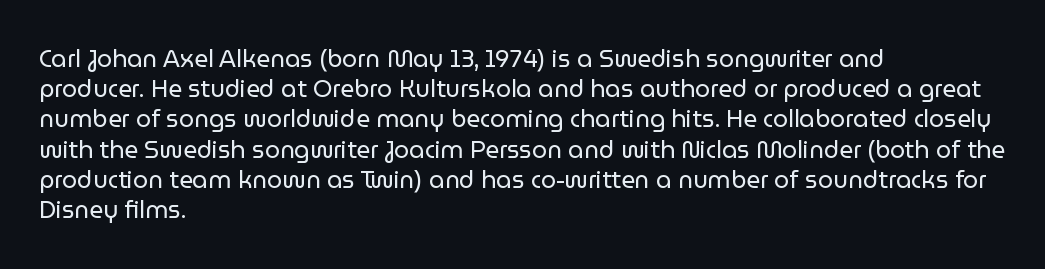
The image shows 24 px text type, upright; set left-aligned, normal line spacing (1.26x), normal letter spacing, not underlined.
